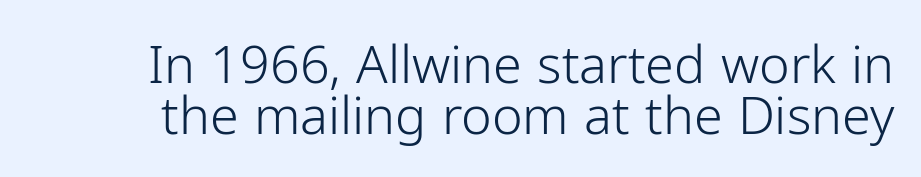
{"serif": "no", "italic": "no", "bold": "no", "weight": "light", "width": "normal", "stroke_contrast": "low", "x_height": "medium", "monospaced": "no", "underline": "no", "line_spacing": "tight", "line_spacing_ratio": 0.98, "letter_spacing": "normal", "letter_spacing_em": 0.0, "glyph_px": 52}
